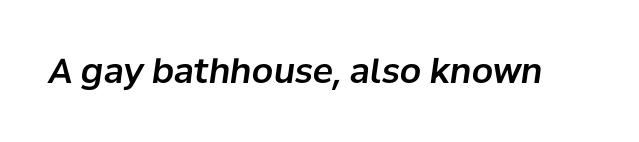
{"italic": "yes", "lean": "right", "slant_degrees": 8, "width": "normal", "stroke_contrast": "low", "x_height": "medium", "monospaced": "no", "underline": "no", "letter_spacing": "normal", "letter_spacing_em": 0.0, "glyph_px": 34}
